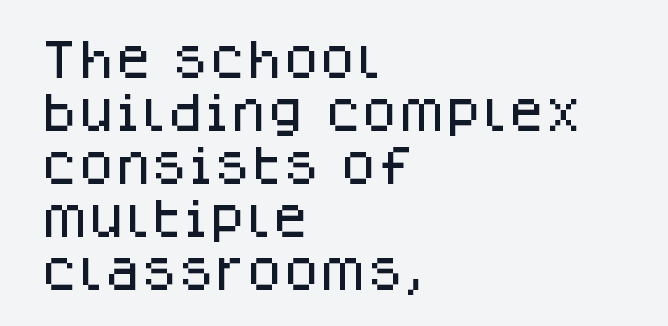
In CSS terms this would be text-align: left. The letters sit at their default tracking, neither squeezed nor spread. Summary of vertical rhythm: regular, with standard interline spacing. This rendering features lettering with no underline. It's the straight-up-and-down kind of type.
